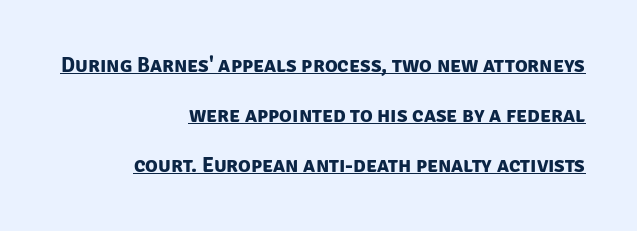
The image shows 21 px bold type; set right-aligned, loose line spacing (2.38x), normal letter spacing, underlined.
